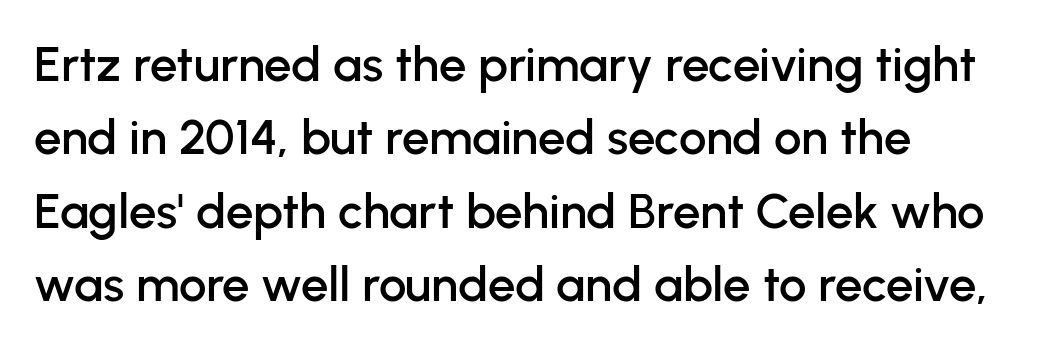
The image shows 49 px sans-serif type, upright; set normal line spacing (1.5x), normal letter spacing, not underlined; low stroke contrast and a medium x-height.
